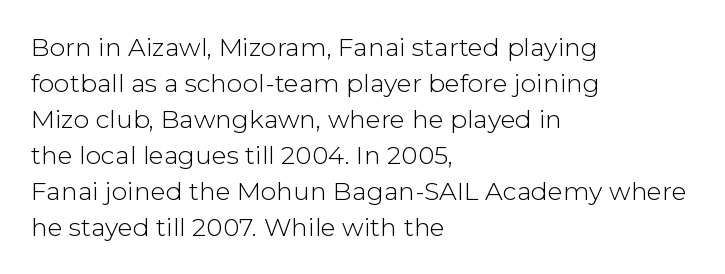
Q: Is the text bold? A: No.
Q: Is the text italic (slanted)? A: No, it is upright.
Q: Is the text underlined? A: No.
Q: How is the paragraph aligned? A: Left-aligned.
Q: Is the spacing between letters normal or unusually wide? A: Normal.
Q: Is the spacing between lines tight, normal or loose? A: Normal.
